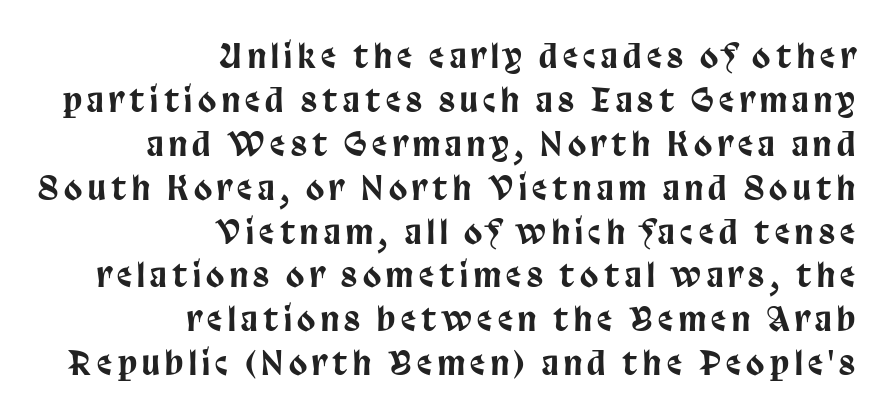
{"serif": "no", "italic": "no", "width": "condensed", "stroke_contrast": "low", "x_height": "large", "monospaced": "no", "underline": "no", "align": "right", "line_spacing": "normal", "line_spacing_ratio": 1.33, "glyph_px": 33}
